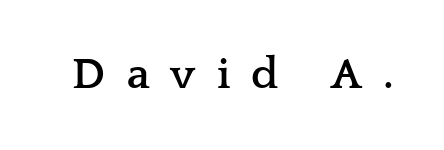
Q: Is the text bold? A: Yes.
Q: Is the text italic (slanted)? A: No, it is upright.
Q: Is the typeface a serif or a sans-serif typeface? A: Serif.
Q: Is the text underlined? A: No.
Q: Is the spacing between letters normal or unusually wide? A: Unusually wide.
Q: Width (condensed, normal, or wide)? A: Wide.
Q: Stroke contrast? A: Low.
Q: x-height? A: Medium.
Q: Monospaced? A: No.
